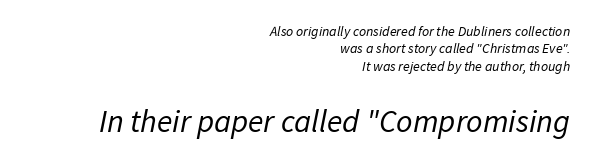
Q: Is the text bold? A: No.
Q: Is the typeface a serif or a sans-serif typeface? A: Sans-serif.
Q: Is the text underlined? A: No.
Q: How is the paragraph aligned? A: Right-aligned.
Q: Is the spacing between letters normal or unusually wide? A: Normal.
Q: Is the spacing between lines tight, normal or loose? A: Normal.
Q: Which block of text is set in a larger size, the first (top) or the second (bottom)? A: The second (bottom) one.
Q: Width (condensed, normal, or wide)? A: Normal.
Q: Stroke contrast? A: Low.
Q: x-height? A: Medium.
Q: Monospaced? A: No.
